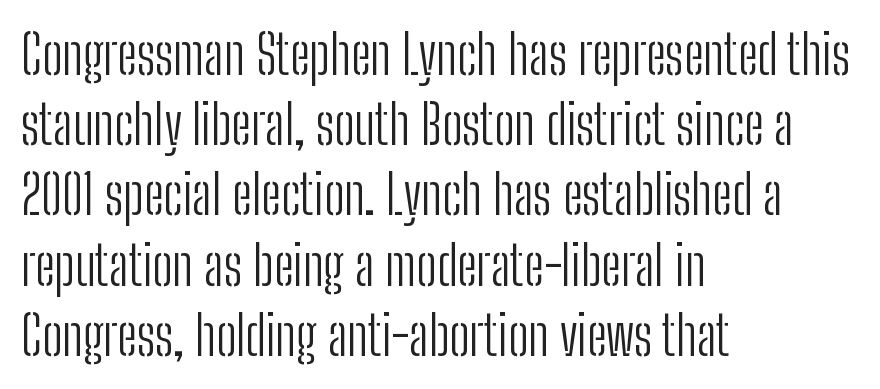
{"serif": "no", "italic": "no", "bold": "no", "weight": "light", "width": "condensed", "stroke_contrast": "low", "x_height": "medium", "monospaced": "no", "underline": "no", "align": "left", "line_spacing": "normal", "line_spacing_ratio": 1.3, "letter_spacing": "normal", "letter_spacing_em": 0.0, "glyph_px": 54}
